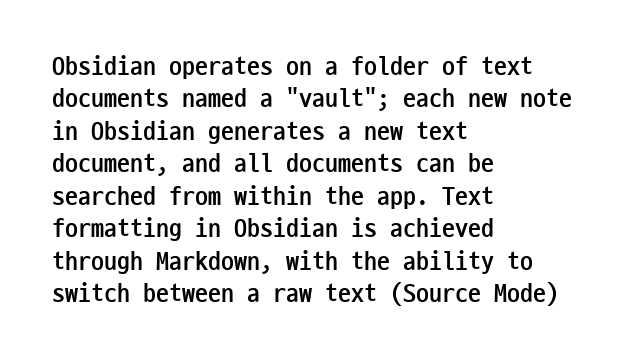
{"italic": "no", "bold": "yes", "underline": "no", "align": "left", "line_spacing": "normal", "line_spacing_ratio": 1.25, "letter_spacing": "normal", "letter_spacing_em": 0.0, "glyph_px": 26}
